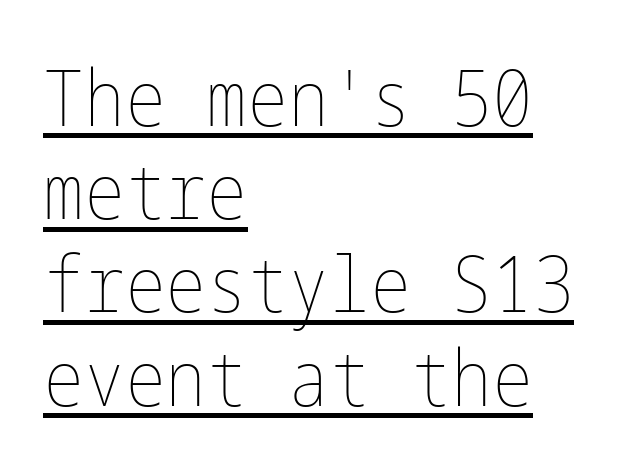
Notice how a bar underscores the lettering throughout. Between one letter and the next there's only the usual sliver of space. Reading down the block, your eye returns to a fixed left position each line. Stems here are at most as thick as an everyday book face. If you drew a line through each stem, it would be perfectly vertical.
